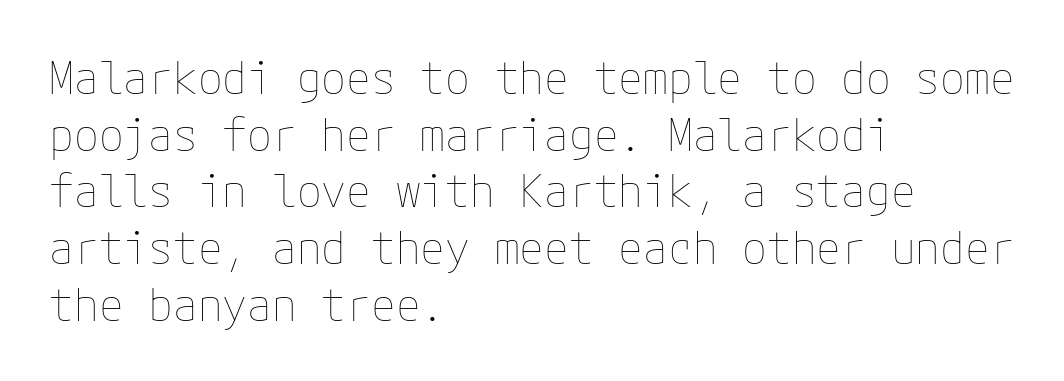
Q: Is the text bold? A: No.
Q: Is the text italic (slanted)? A: No, it is upright.
Q: Is the text underlined? A: No.
Q: How is the paragraph aligned? A: Left-aligned.
Q: Is the spacing between letters normal or unusually wide? A: Normal.
Q: Is the spacing between lines tight, normal or loose? A: Normal.
Q: Width (condensed, normal, or wide)? A: Normal.
Q: Stroke contrast? A: Low.
Q: x-height? A: Medium.
